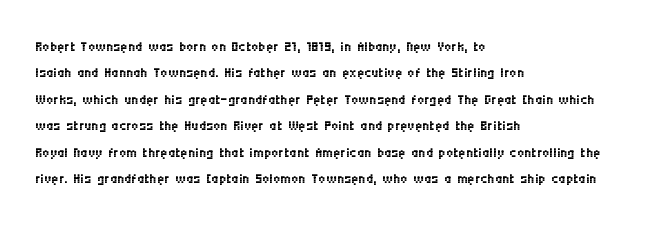
Q: Is the text bold? A: No.
Q: Is the text italic (slanted)? A: No, it is upright.
Q: Is the text underlined? A: No.
Q: How is the paragraph aligned? A: Left-aligned.
Q: Is the spacing between letters normal or unusually wide? A: Normal.
Q: Is the spacing between lines tight, normal or loose? A: Normal.
